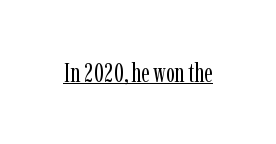
The image shows 26 px text type, upright; set normal letter spacing, underlined.
